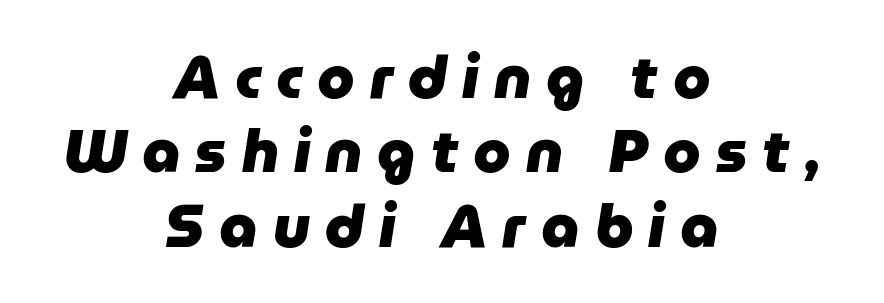
Students, note that the glyphs here are deliberately spaced far apart. Think of a printed novel: that variable character pitch is what you see here. Casual observation: everything's sitting right in the middle. Caption: bold face, heavy strokes.
